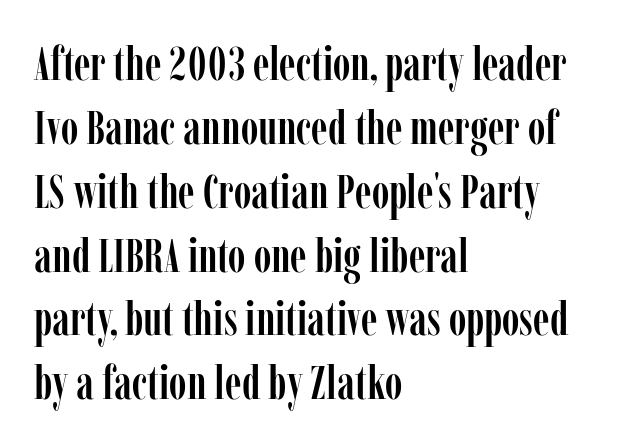
Q: Is the text italic (slanted)? A: No, it is upright.
Q: Is the typeface a serif or a sans-serif typeface? A: Serif.
Q: Is the text underlined? A: No.
Q: How is the paragraph aligned? A: Left-aligned.
Q: Is the spacing between letters normal or unusually wide? A: Normal.
Q: Is the spacing between lines tight, normal or loose? A: Normal.
Q: Width (condensed, normal, or wide)? A: Condensed.
Q: Stroke contrast? A: Low.
Q: x-height? A: Medium.
Q: Monospaced? A: No.
